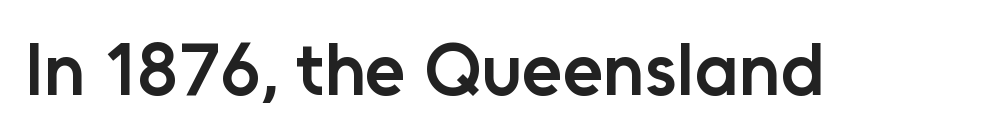
This rendering features lettering with no underline. The typography opts for an upright posture over an oblique one. Honestly, the letter spacing is just normal — you wouldn't notice it. A typesetter would call this proportional, since set widths differ per character. A fair bit of extra ink — the face is semibold, not bold.
